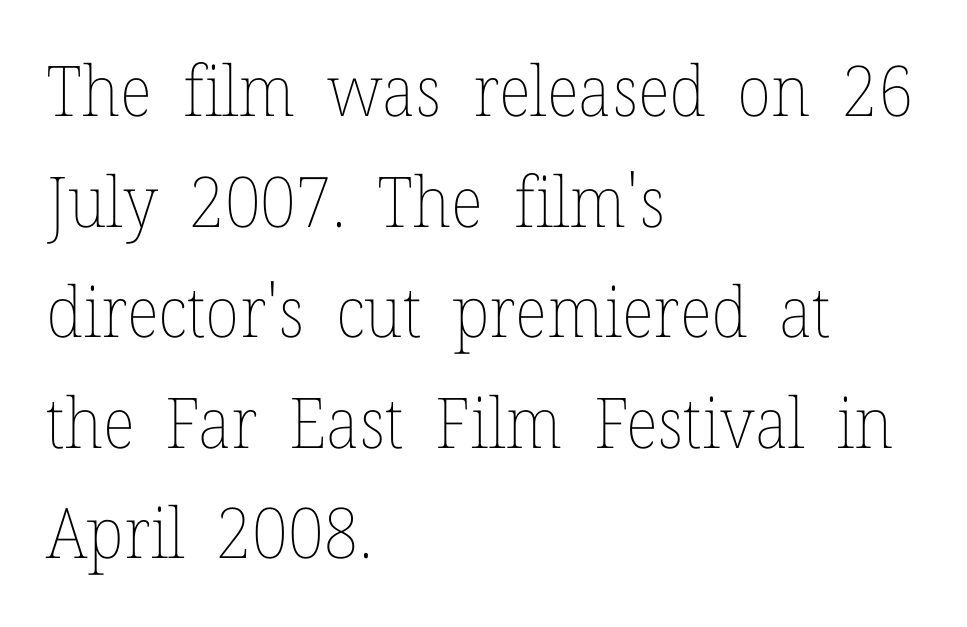
The image shows 70 px thin type, upright; set left-aligned, normal line spacing (1.58x), normal letter spacing, not underlined; low stroke contrast and a medium x-height.
